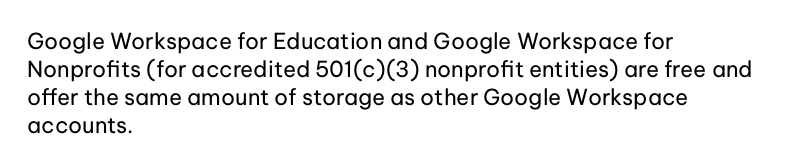
{"italic": "no", "bold": "no", "underline": "no", "align": "left", "line_spacing": "normal", "line_spacing_ratio": 1.28, "letter_spacing": "normal", "letter_spacing_em": 0.0, "glyph_px": 22}
